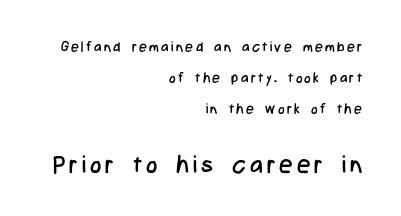
The image shows 24 px text type, upright; set right-aligned, loose line spacing (2.23x), not underlined; the second (bottom) block is 1.71x larger.
